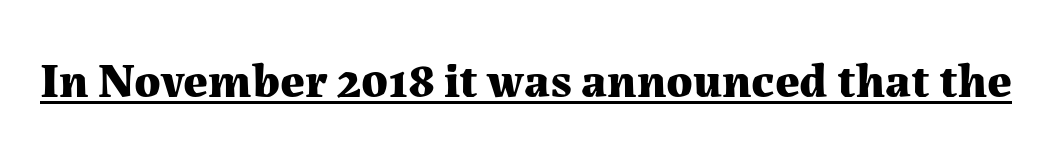
The letters stand straight up with perfectly vertical stems. The characters display serif detailing at their extremities. Do the characters align in a grid? No, the font is proportional. Caption: lettering with a line underneath. The gaps between neighbouring characters are ordinary and unremarkable.
